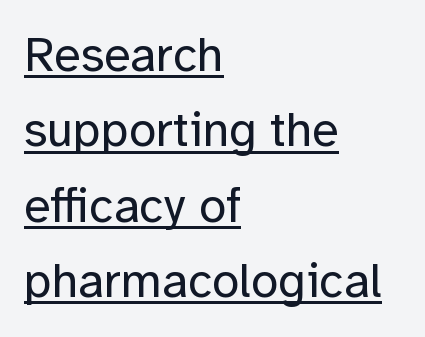
{"serif": "no", "italic": "no", "bold": "no", "weight": "regular", "width": "normal", "stroke_contrast": "low", "x_height": "medium", "monospaced": "no", "underline": "yes", "align": "left", "line_spacing": "normal", "line_spacing_ratio": 1.54, "letter_spacing": "normal", "letter_spacing_em": 0.0, "glyph_px": 49}
